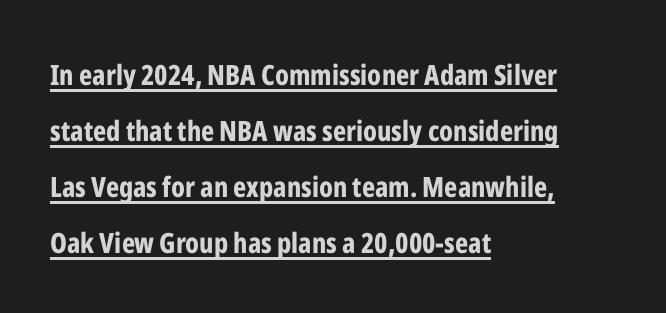
The passage shown is emphatically bold. Is the letter spacing exaggerated? No — it looks like the ordinary default. A typographer would call this underscored text. Characters remain perfectly vertical along every line. Each new line begins a long way beneath the previous one.
